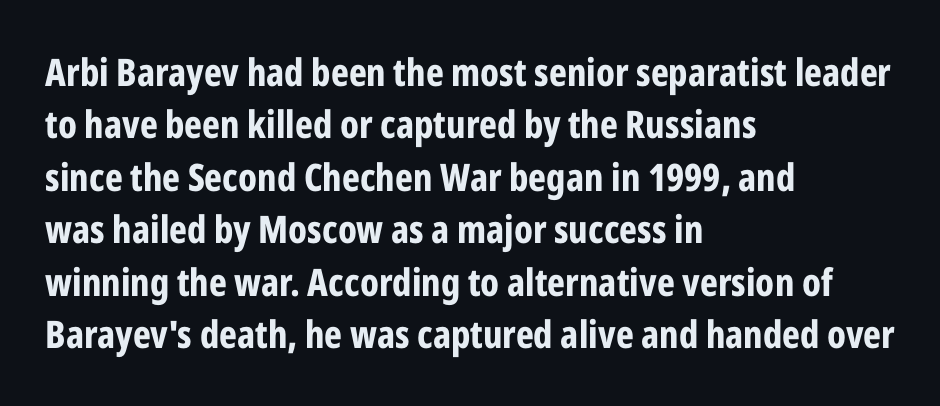
Q: Is the text bold? A: Yes.
Q: Is the text italic (slanted)? A: No, it is upright.
Q: Is the typeface a serif or a sans-serif typeface? A: Sans-serif.
Q: Is the text underlined? A: No.
Q: How is the paragraph aligned? A: Left-aligned.
Q: Is the spacing between letters normal or unusually wide? A: Normal.
Q: Is the spacing between lines tight, normal or loose? A: Normal.
Q: Width (condensed, normal, or wide)? A: Condensed.
Q: Stroke contrast? A: Low.
Q: x-height? A: Medium.
Q: Monospaced? A: No.
